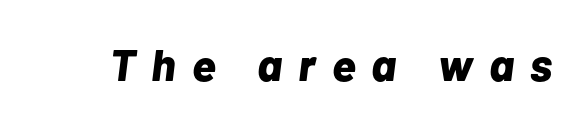
Q: Is the text bold? A: Yes.
Q: Is the text italic (slanted)? A: Yes, it leans right by about 7 degrees.
Q: Is the text underlined? A: No.
Q: Is the spacing between letters normal or unusually wide? A: Unusually wide.
Q: Width (condensed, normal, or wide)? A: Normal.
Q: Stroke contrast? A: Low.
Q: x-height? A: Medium.
Q: Monospaced? A: No.
